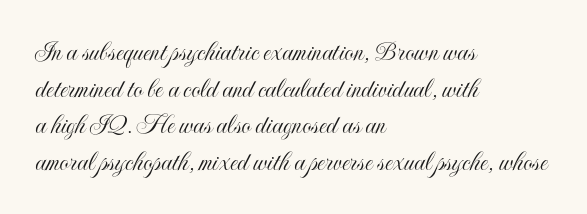
Q: Is the text italic (slanted)? A: Yes.
Q: Is the text underlined? A: No.
Q: How is the paragraph aligned? A: Left-aligned.
Q: Is the spacing between letters normal or unusually wide? A: Normal.
Q: Is the spacing between lines tight, normal or loose? A: Normal.
Q: Width (condensed, normal, or wide)? A: Condensed.
Q: x-height? A: Small.
Q: Monospaced? A: No.
